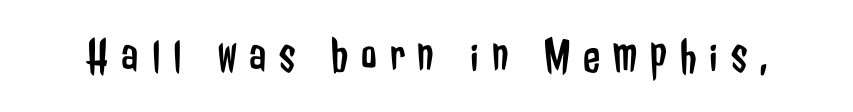
{"serif": "no", "italic": "no", "bold": "no", "weight": "regular", "width": "condensed", "stroke_contrast": "low", "x_height": "medium", "monospaced": "no", "underline": "no", "letter_spacing": "wide", "letter_spacing_em": 0.26, "glyph_px": 50}
